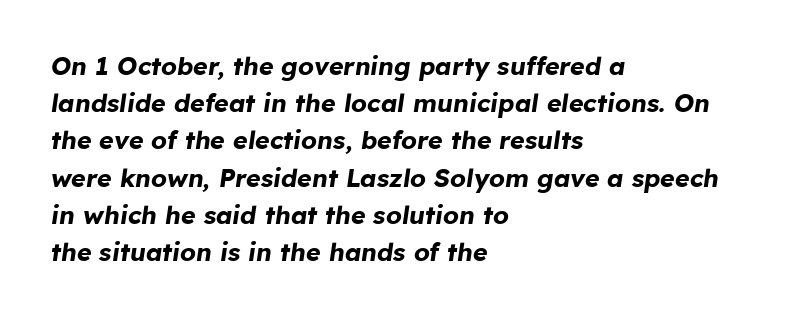
The image shows 25 px bold type, italic (leaning right); set left-aligned, normal line spacing (1.49x), normal letter spacing, not underlined.
